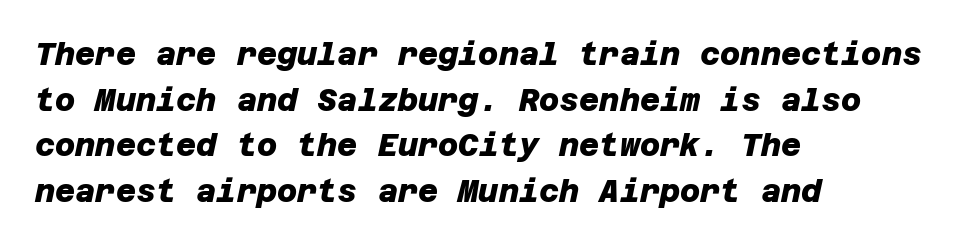
{"serif": "no", "bold": "yes", "weight": "heavy", "width": "normal", "stroke_contrast": "low", "x_height": "large", "underline": "no", "align": "left", "line_spacing": "normal", "line_spacing_ratio": 1.47, "letter_spacing": "normal", "letter_spacing_em": 0.0, "glyph_px": 31}
